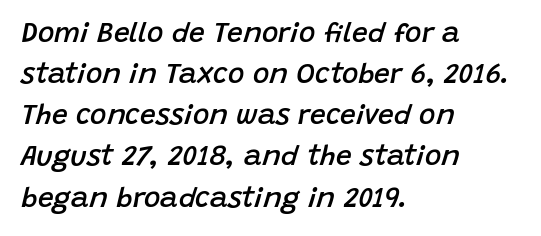
Q: Is the text bold? A: Semi-bold.
Q: Is the text italic (slanted)? A: Yes, it leans right by about 15 degrees.
Q: Is the text underlined? A: No.
Q: How is the paragraph aligned? A: Left-aligned.
Q: Is the spacing between letters normal or unusually wide? A: Normal.
Q: Is the spacing between lines tight, normal or loose? A: Normal.
Q: Width (condensed, normal, or wide)? A: Normal.
Q: Stroke contrast? A: Low.
Q: x-height? A: Large.
Q: Monospaced? A: No.
